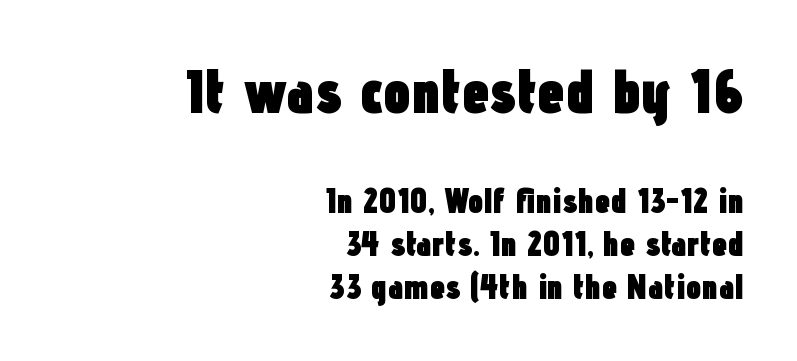
Q: Is the text bold? A: Yes.
Q: Is the text italic (slanted)? A: No, it is upright.
Q: Is the typeface a serif or a sans-serif typeface? A: Sans-serif.
Q: Is the text underlined? A: No.
Q: How is the paragraph aligned? A: Right-aligned.
Q: Is the spacing between letters normal or unusually wide? A: Normal.
Q: Which block of text is set in a larger size, the first (top) or the second (bottom)? A: The first (top) one.
Q: Width (condensed, normal, or wide)? A: Condensed.
Q: Stroke contrast? A: Low.
Q: x-height? A: Medium.
Q: Monospaced? A: No.
